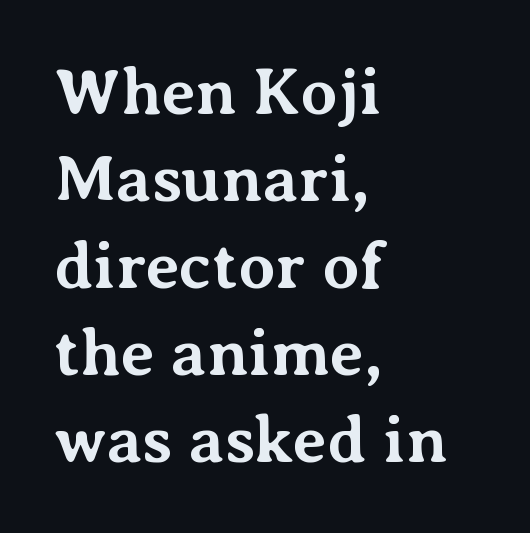
Compared with a centered layout, this one pins lines to the left instead. The space beneath each line is pristine and unruled. Is this a fixed-width face? No — the glyphs have proportional, varying widths. The rendering shows small feet on the letterforms — a serif design. Each glyph is drawn with heavy, bold strokes. These lines sit exactly where default settings would place them.
